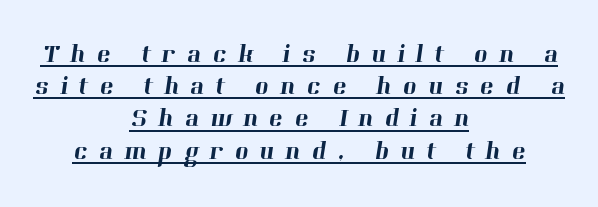
{"underline": "yes", "align": "center", "line_spacing_ratio": 1.24, "letter_spacing": "wide", "letter_spacing_em": 0.44, "glyph_px": 26}
